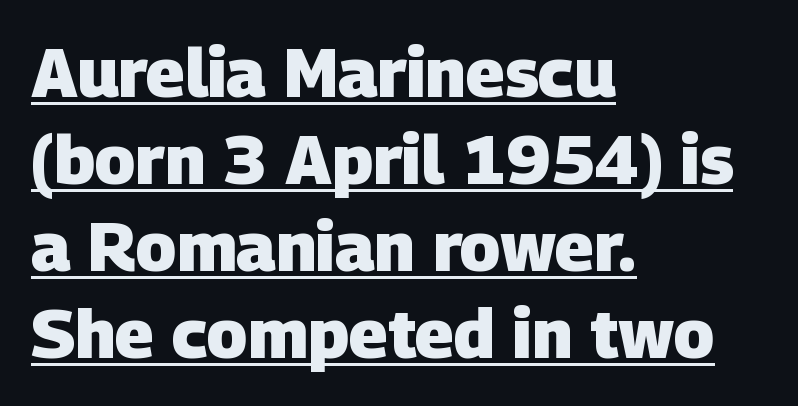
Q: Is the text bold? A: Yes.
Q: Is the typeface a serif or a sans-serif typeface? A: Sans-serif.
Q: Is the text underlined? A: Yes.
Q: How is the paragraph aligned? A: Left-aligned.
Q: Is the spacing between letters normal or unusually wide? A: Normal.
Q: Is the spacing between lines tight, normal or loose? A: Normal.
Q: Width (condensed, normal, or wide)? A: Normal.
Q: Stroke contrast? A: Low.
Q: x-height? A: Large.
Q: Monospaced? A: No.
